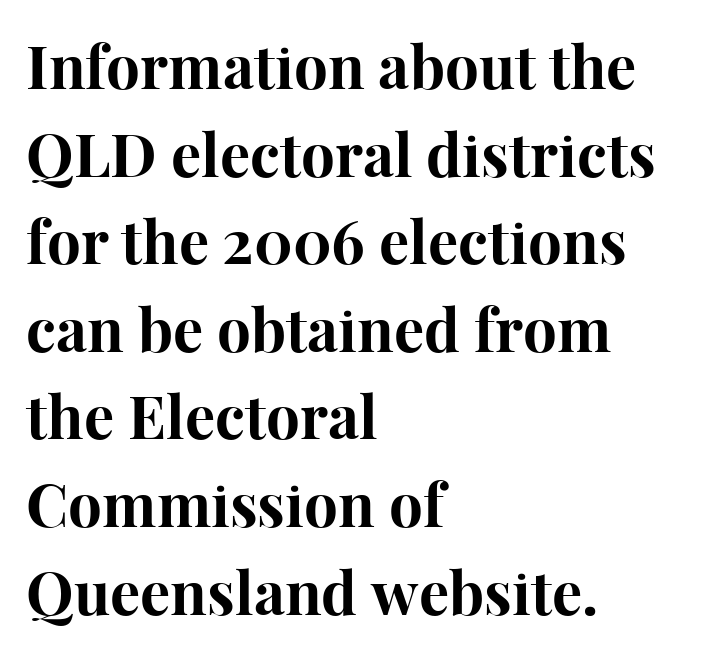
The image shows 60 px bold serif type, upright; set left-aligned, normal line spacing (1.46x), normal letter spacing, not underlined; high stroke contrast and a medium x-height.
